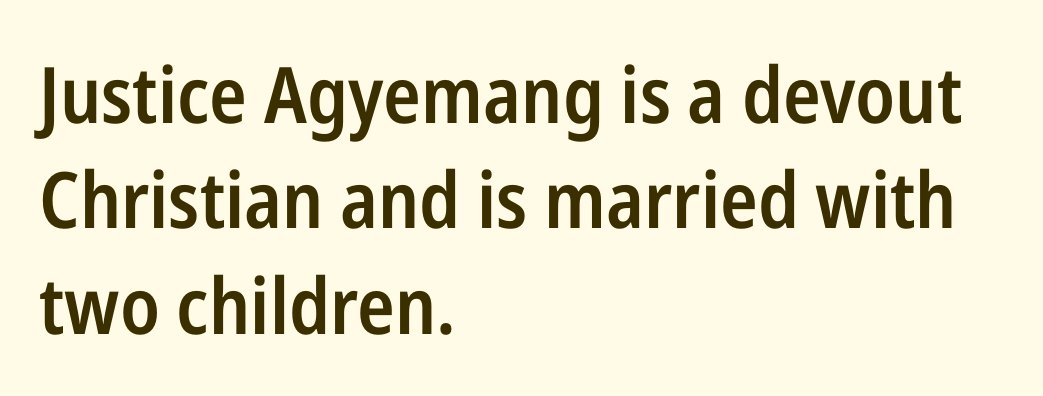
As a designer I'd log this as weight 600, semibold. The typeface chosen for these lines omits serifs. The line-height multiplier appears to be the usual default. Do the letters lean? They stand straight. Leftover space on each line is placed entirely after the last word.
